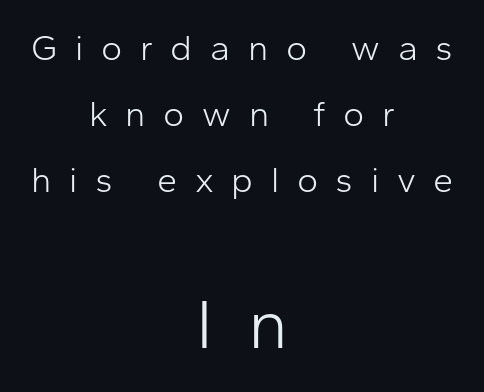
The image shows 71 px light sans-serif type, upright; set centered, line spacing 1.84x, unusually wide letter spacing (+0.49 em), not underlined; the second (bottom) block is 1.97x larger; low stroke contrast and a medium x-height.
